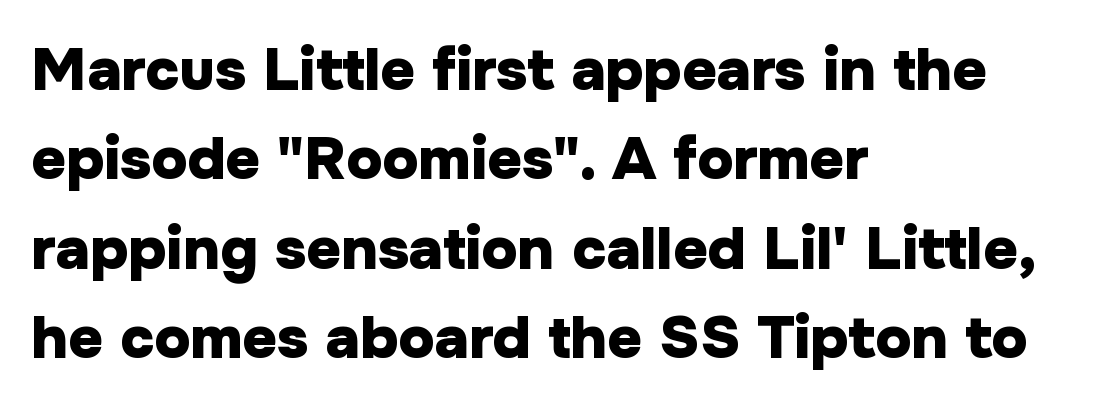
The image shows 60 px heavy sans-serif type, upright; set left-aligned, normal line spacing (1.49x), normal letter spacing, not underlined; low stroke contrast and a medium x-height.
